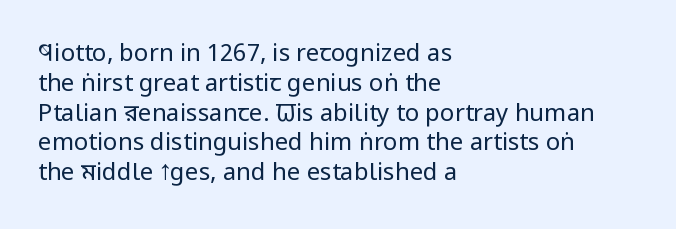
Q: Is the text bold? A: No.
Q: Is the text italic (slanted)? A: No, it is upright.
Q: Is the text underlined? A: No.
Q: How is the paragraph aligned? A: Left-aligned.
Q: Is the spacing between letters normal or unusually wide? A: Normal.
